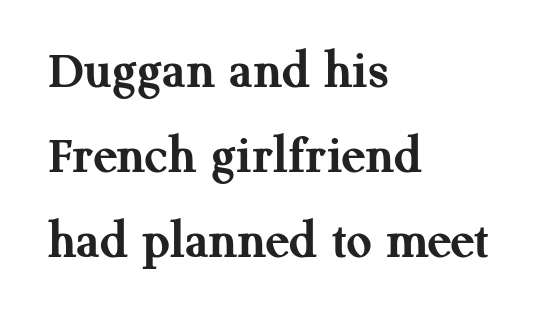
The image shows 55 px semibold serif type, upright; set left-aligned, normal line spacing (1.55x), normal letter spacing, not underlined; medium stroke contrast and a medium x-height.
